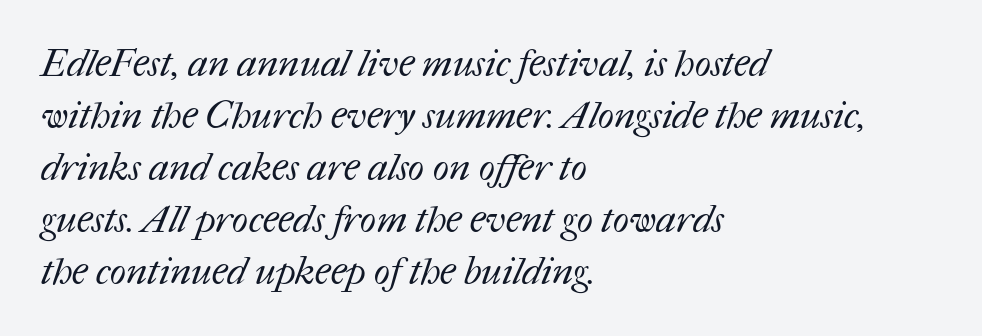
The image shows 38 px regular-weight type; set left-aligned, normal line spacing (1.37x), normal letter spacing, not underlined; medium stroke contrast and a medium x-height.
